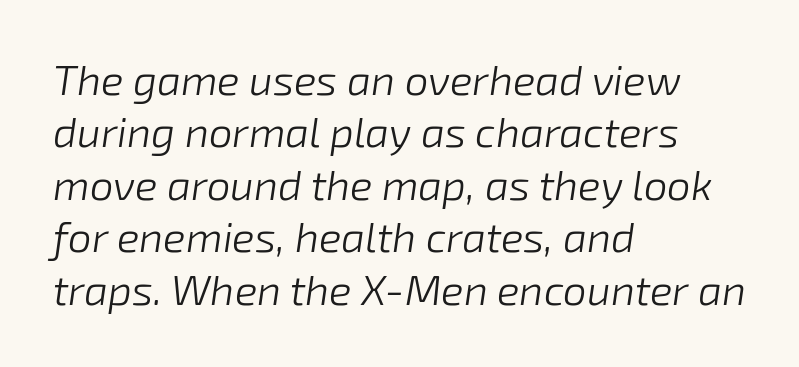
Q: Is the text bold? A: No.
Q: Is the text italic (slanted)? A: Yes, it leans right by about 8 degrees.
Q: Is the text underlined? A: No.
Q: How is the paragraph aligned? A: Left-aligned.
Q: Is the spacing between letters normal or unusually wide? A: Normal.
Q: Is the spacing between lines tight, normal or loose? A: Normal.
Q: Width (condensed, normal, or wide)? A: Normal.
Q: Stroke contrast? A: Low.
Q: x-height? A: Medium.
Q: Monospaced? A: No.
